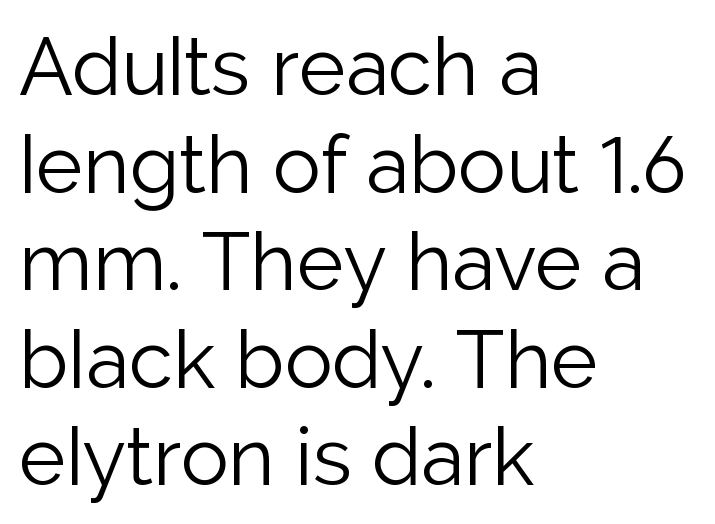
The image shows 80 px light sans-serif type, upright; set left-aligned, line spacing 1.22x, normal letter spacing, not underlined; low stroke contrast and a medium x-height.
